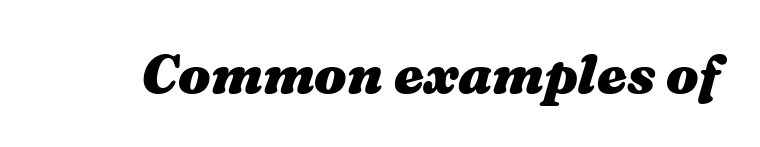
Rendered with sloped, italic letterforms. In terms of weight, the rendering is a true, heavy bold. Compared with typical body copy, the letter spacing here is the same. No word sits above an underline. Each letter keeps its own natural width here, so spacing adapts to shape.
